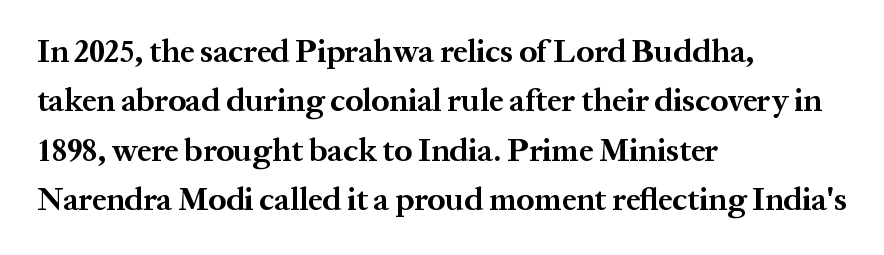
{"serif": "yes", "italic": "no", "bold": "yes", "weight": "bold", "width": "normal", "stroke_contrast": "medium", "x_height": "medium", "monospaced": "no", "underline": "no", "align": "left", "line_spacing": "normal", "line_spacing_ratio": 1.54, "letter_spacing": "normal", "letter_spacing_em": 0.0, "glyph_px": 32}
